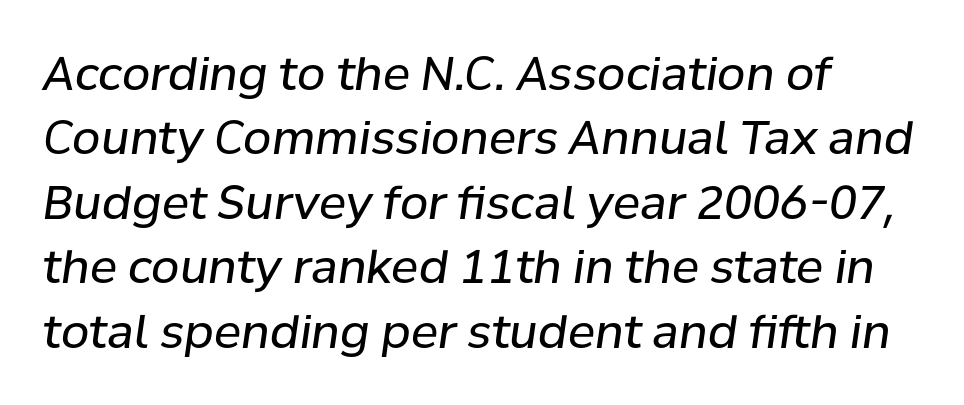
{"italic": "yes", "lean": "right", "slant_degrees": 8, "bold": "no", "weight": "regular", "width": "normal", "stroke_contrast": "low", "x_height": "medium", "monospaced": "no", "underline": "no", "align": "left", "line_spacing": "normal", "line_spacing_ratio": 1.4, "letter_spacing": "normal", "letter_spacing_em": 0.0, "glyph_px": 46}
